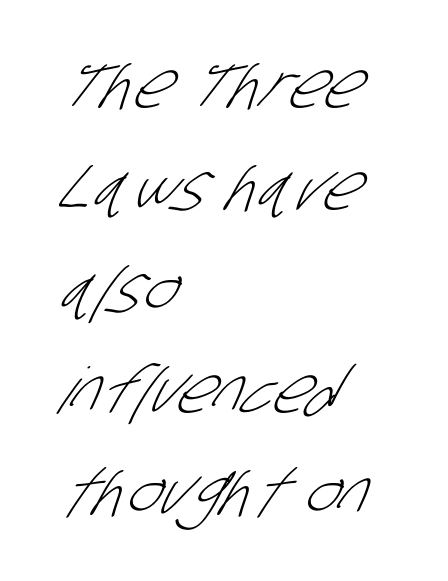
Line starts are locked; line ends wander. Has an underline been added? It has not. Look at the bottom of the vertical strokes: they stop flat, with no serifs. The letters look calm and open, with moderate or lighter stems.
